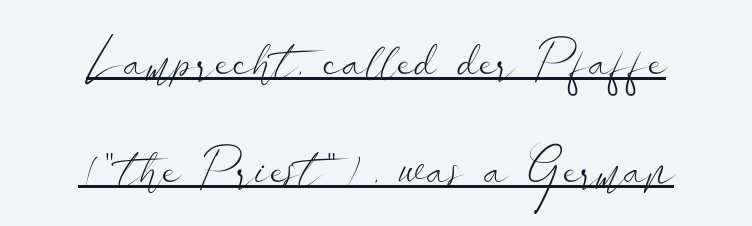
{"serif": "no", "bold": "no", "weight": "light", "width": "wide", "stroke_contrast": "low", "x_height": "small", "monospaced": "no", "underline": "yes", "line_spacing": "loose", "line_spacing_ratio": 2.08, "letter_spacing": "normal", "letter_spacing_em": 0.0, "glyph_px": 52}
